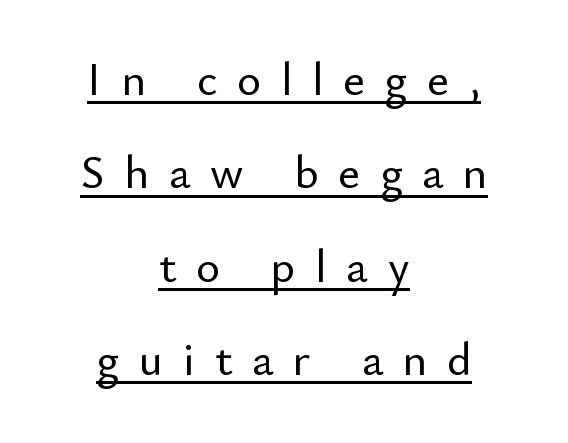
How would I describe the line gaps? Wide and relaxed. The passage shown is typed in a proportional face where columns would drift. The whitespace from short lines is split evenly between both sides. Typographically, this falls in the sans-serif category.
